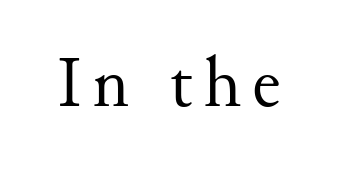
Q: Is the text bold? A: No.
Q: Is the text italic (slanted)? A: No, it is upright.
Q: Is the typeface a serif or a sans-serif typeface? A: Serif.
Q: Is the text underlined? A: No.
Q: Width (condensed, normal, or wide)? A: Normal.
Q: Stroke contrast? A: Medium.
Q: x-height? A: Small.
Q: Monospaced? A: No.
